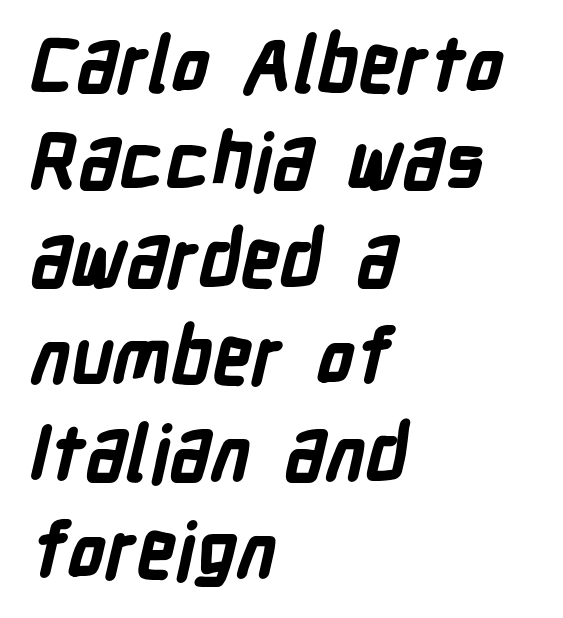
The image shows 76 px bold, condensed sans-serif type; set left-aligned, normal line spacing (1.28x), normal letter spacing, not underlined; low stroke contrast and a medium x-height.
